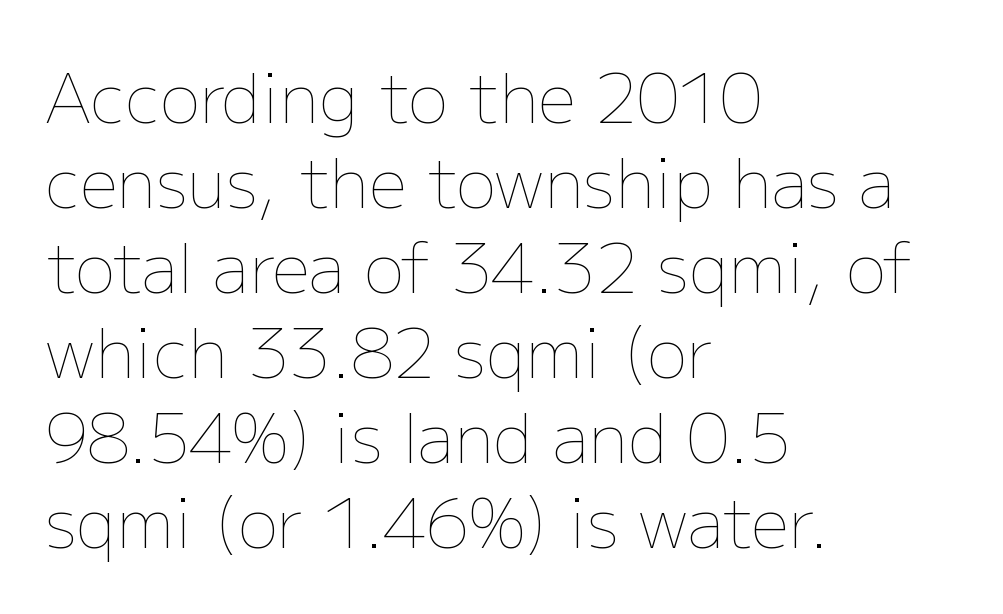
{"italic": "no", "bold": "no", "weight": "thin", "width": "normal", "stroke_contrast": "low", "x_height": "medium", "monospaced": "no", "underline": "no", "align": "left", "line_spacing": "normal", "line_spacing_ratio": 1.27, "letter_spacing": "normal", "letter_spacing_em": 0.0, "glyph_px": 67}
